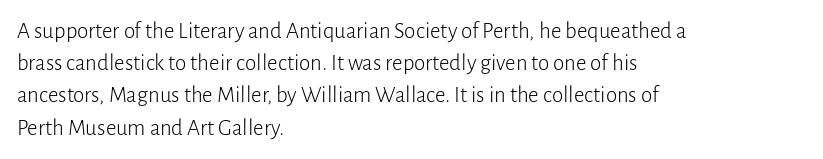
Regarding leading, the lines here are spaced in the standard way. The setting favours the left margin, as ordinary paragraphs usually do. The typeface has the unassuming heft of standard copy or less. The tracking reads as untouched default to a designer's eye. Type without underlining. Vertical strokes here are truly vertical.
